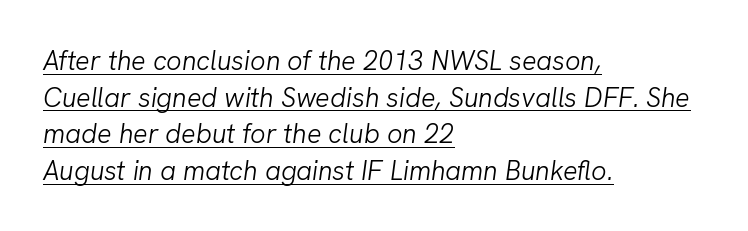
{"italic": "yes", "lean": "right", "slant_degrees": 8, "bold": "no", "underline": "yes", "align": "left", "line_spacing": "normal", "line_spacing_ratio": 1.36, "letter_spacing": "normal", "letter_spacing_em": 0.0, "glyph_px": 27}
